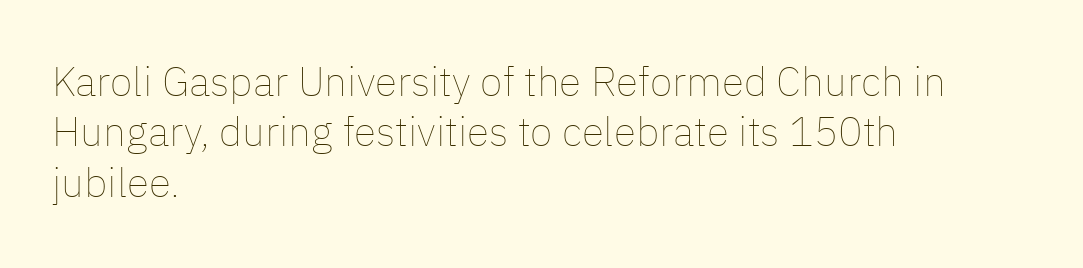
Q: Is the text bold? A: No.
Q: Is the text italic (slanted)? A: No, it is upright.
Q: Is the text underlined? A: No.
Q: How is the paragraph aligned? A: Left-aligned.
Q: Is the spacing between letters normal or unusually wide? A: Normal.
Q: Width (condensed, normal, or wide)? A: Normal.
Q: Stroke contrast? A: Low.
Q: x-height? A: Medium.
Q: Monospaced? A: No.
